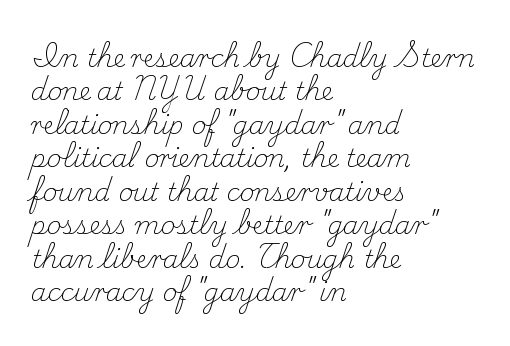
Clear beneath every line of the passage. Compared with typical paragraphs, the rows here are spaced about the same. The letters look calm and open, with moderate or lighter stems. Spacing between characters is what you'd get straight out of the box.
